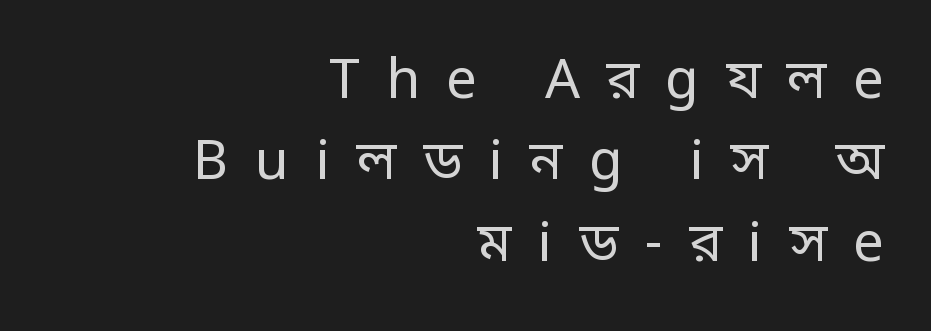
Q: Is the text bold? A: No.
Q: Is the text italic (slanted)? A: No, it is upright.
Q: Is the typeface a serif or a sans-serif typeface? A: Sans-serif.
Q: Is the text underlined? A: No.
Q: How is the paragraph aligned? A: Right-aligned.
Q: Is the spacing between letters normal or unusually wide? A: Unusually wide.
Q: Is the spacing between lines tight, normal or loose? A: Normal.
Q: Width (condensed, normal, or wide)? A: Condensed.
Q: Stroke contrast? A: Low.
Q: Monospaced? A: No.
